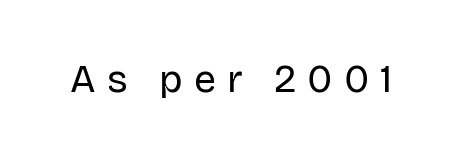
{"serif": "no", "italic": "no", "bold": "no", "weight": "regular", "width": "normal", "stroke_contrast": "low", "x_height": "large", "monospaced": "no", "underline": "no", "letter_spacing": "wide", "letter_spacing_em": 0.28, "glyph_px": 39}
